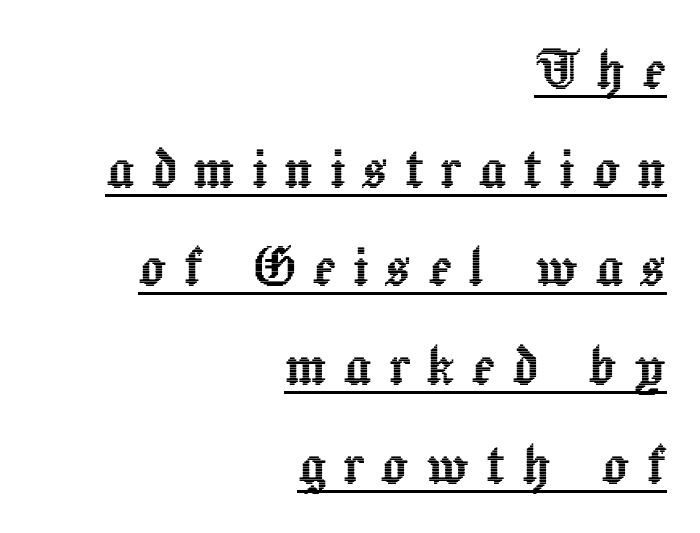
The image shows 69 px text type, upright; set right-aligned, normal line spacing (1.43x), unusually wide letter spacing (+0.24 em), underlined; a medium x-height.
